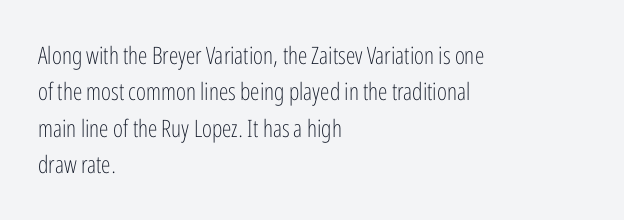
The image shows 24 px text type, upright; set left-aligned, normal line spacing (1.52x), normal letter spacing, not underlined.
